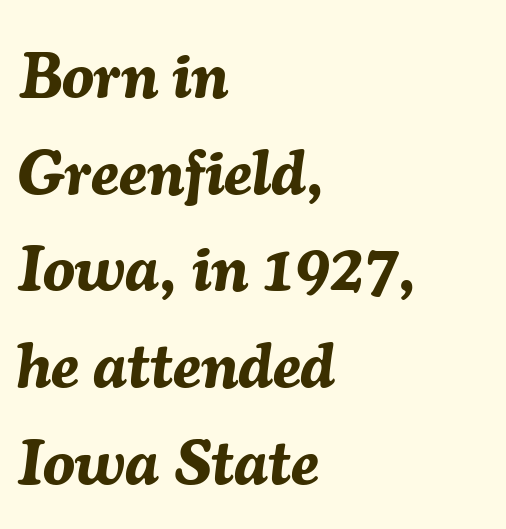
{"italic": "yes", "lean": "right", "slant_degrees": 7, "bold": "yes", "weight": "bold", "width": "normal", "stroke_contrast": "medium", "x_height": "medium", "monospaced": "no", "underline": "no", "align": "left", "line_spacing": "normal", "line_spacing_ratio": 1.51, "letter_spacing": "normal", "letter_spacing_em": 0.0, "glyph_px": 64}
